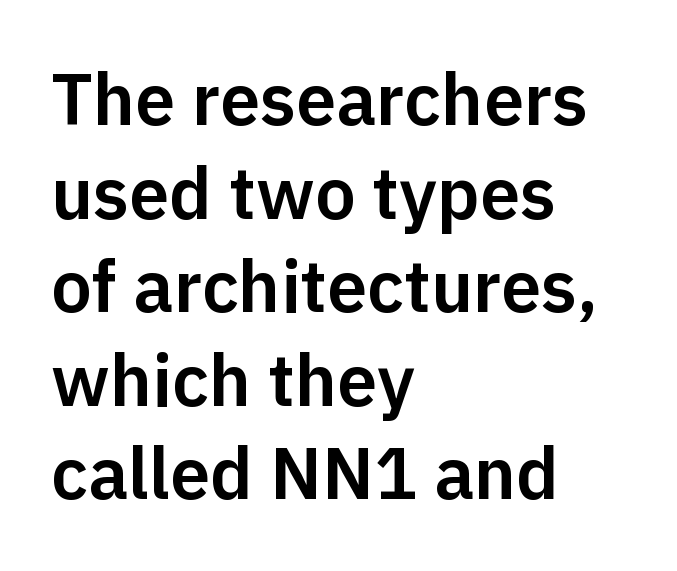
The image shows 72 px sans-serif type, upright; set left-aligned, normal line spacing (1.3x), normal letter spacing, not underlined; low stroke contrast and a medium x-height.
